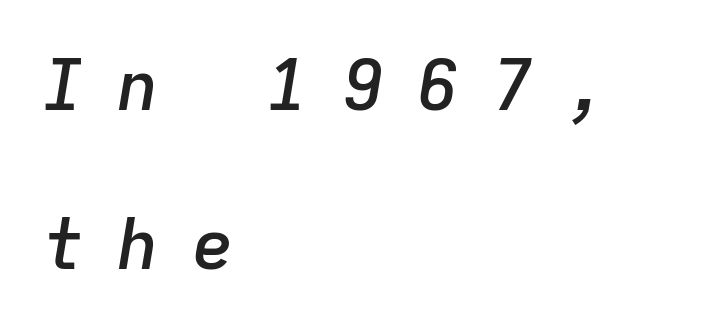
The image shows 70 px semibold type, italic (leaning right), monospaced; set left-aligned, loose line spacing (2.27x), unusually wide letter spacing (+0.47 em), not underlined; low stroke contrast and a medium x-height.
